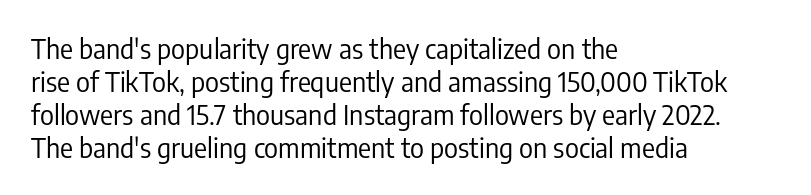
Q: Is the text bold? A: No.
Q: Is the text italic (slanted)? A: No, it is upright.
Q: Is the text underlined? A: No.
Q: How is the paragraph aligned? A: Left-aligned.
Q: Is the spacing between letters normal or unusually wide? A: Normal.
